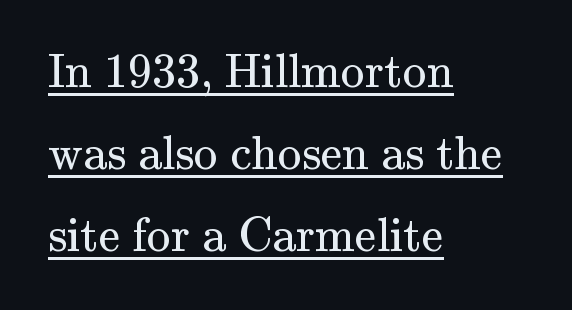
Caption: multi-line text, flush left, ragged right. The designer went with a serif here, giving each stem small feet. The line texture is even and compact thanks to regular tracking. Every stem runs plumb, perpendicular to the baseline. Each letter keeps its own natural width here, so spacing adapts to shape. The typeface has the unassuming heft of standard copy or less.
